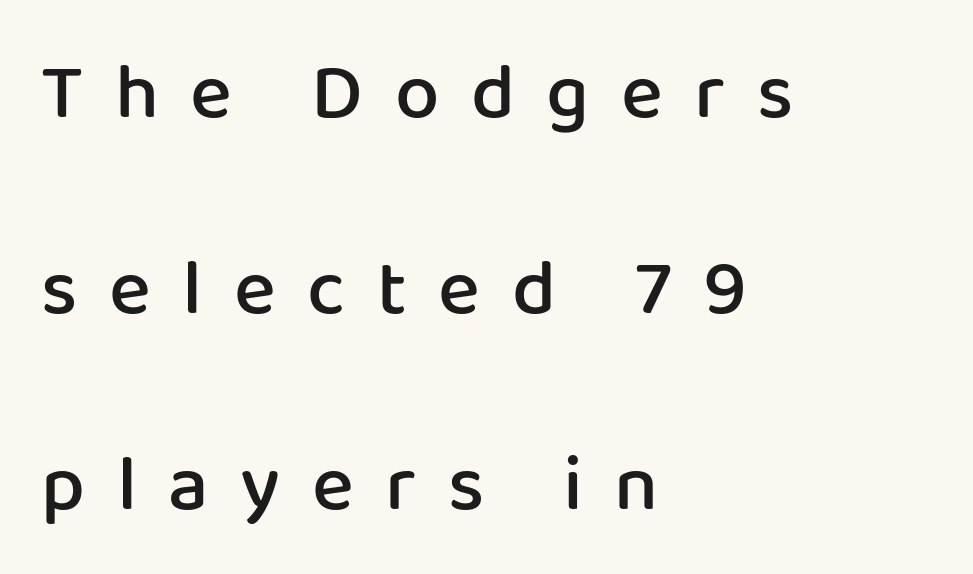
{"serif": "no", "italic": "no", "bold": "semi", "weight": "semibold", "width": "normal", "stroke_contrast": "low", "x_height": "medium", "monospaced": "no", "underline": "no", "align": "left", "line_spacing": "loose", "line_spacing_ratio": 2.48, "letter_spacing": "wide", "letter_spacing_em": 0.4, "glyph_px": 79}
